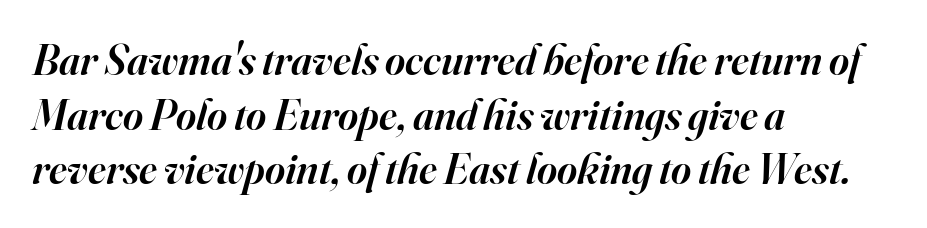
Q: Is the text bold? A: Semi-bold.
Q: Is the text italic (slanted)? A: Yes, it leans right by about 16 degrees.
Q: Is the typeface a serif or a sans-serif typeface? A: Serif.
Q: Is the text underlined? A: No.
Q: How is the paragraph aligned? A: Left-aligned.
Q: Is the spacing between letters normal or unusually wide? A: Normal.
Q: Is the spacing between lines tight, normal or loose? A: Normal.
Q: Width (condensed, normal, or wide)? A: Normal.
Q: Stroke contrast? A: High.
Q: x-height? A: Small.
Q: Monospaced? A: No.
